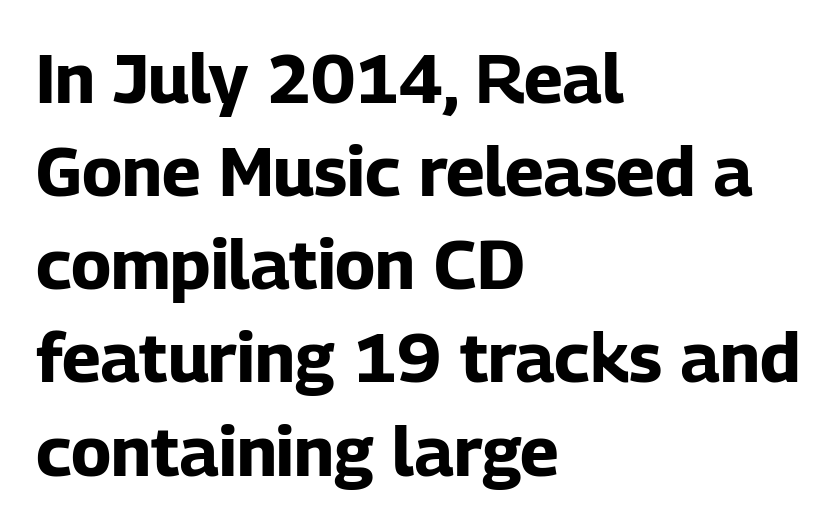
{"serif": "no", "italic": "no", "bold": "yes", "weight": "bold", "width": "normal", "stroke_contrast": "low", "x_height": "medium", "monospaced": "no", "underline": "no", "align": "left", "line_spacing": "normal", "line_spacing_ratio": 1.35, "letter_spacing": "normal", "letter_spacing_em": 0.0, "glyph_px": 69}
